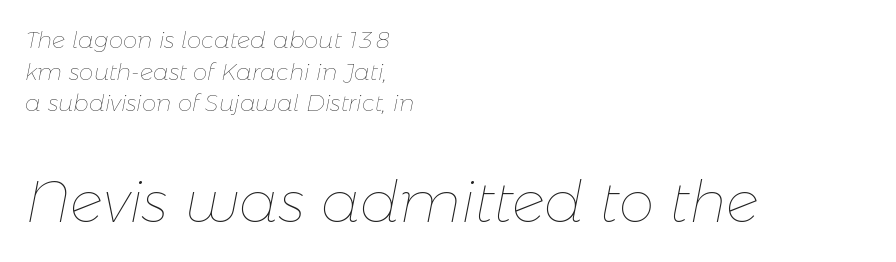
Looks like regular typesetting: each glyph gets only the width it needs. Honestly, there is no underline to notice here at all. There's an unmistakable incline to the writing here. The space between consecutive lines is moderate. Horizontal alignment here is leftward, the default for most running prose.
